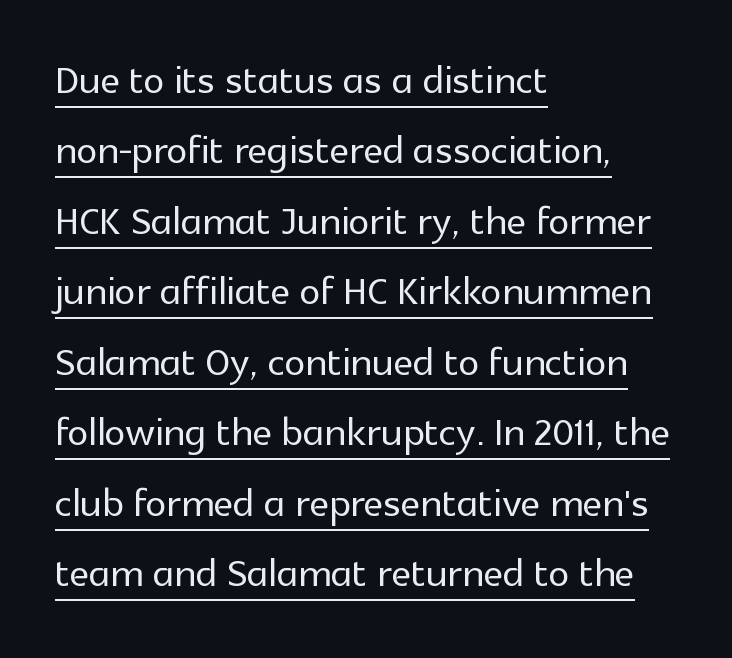
The image shows 53 px sans-serif type, upright; set left-aligned, normal line spacing (1.33x), normal letter spacing, underlined; a medium x-height.
